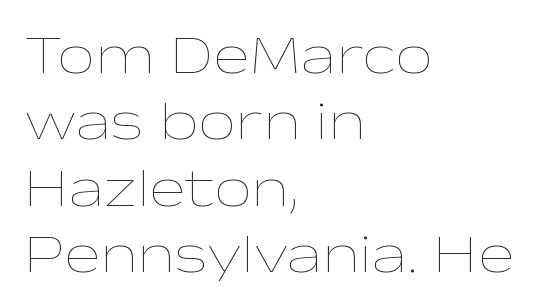
Q: Is the text bold? A: No.
Q: Is the text italic (slanted)? A: No, it is upright.
Q: Is the text underlined? A: No.
Q: How is the paragraph aligned? A: Left-aligned.
Q: Is the spacing between letters normal or unusually wide? A: Normal.
Q: Width (condensed, normal, or wide)? A: Wide.
Q: Stroke contrast? A: Low.
Q: x-height? A: Medium.
Q: Monospaced? A: No.
